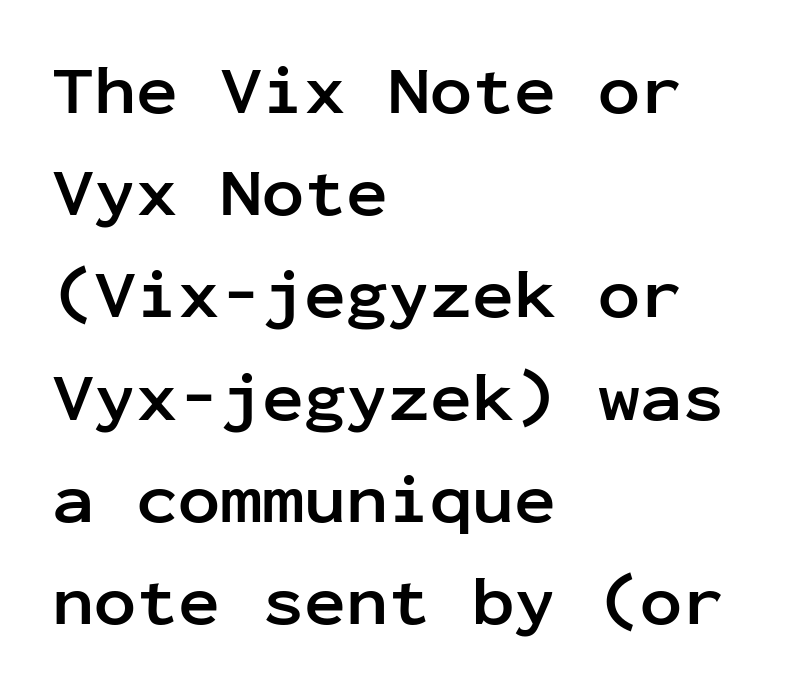
{"serif": "no", "italic": "no", "bold": "yes", "weight": "semibold", "width": "normal", "stroke_contrast": "low", "x_height": "medium", "monospaced": "yes", "underline": "no", "align": "left", "line_spacing": "normal", "line_spacing_ratio": 1.46, "letter_spacing": "normal", "letter_spacing_em": 0.0, "glyph_px": 70}
